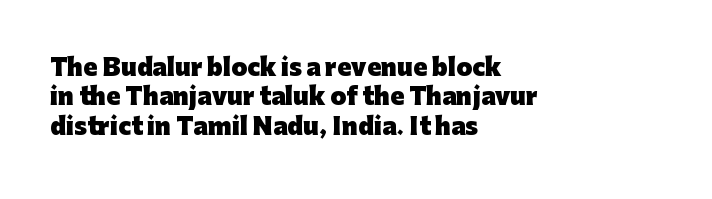
Q: Is the text bold? A: Yes.
Q: Is the text italic (slanted)? A: No, it is upright.
Q: Is the text underlined? A: No.
Q: How is the paragraph aligned? A: Left-aligned.
Q: Is the spacing between letters normal or unusually wide? A: Normal.
Q: Is the spacing between lines tight, normal or loose? A: Normal.
